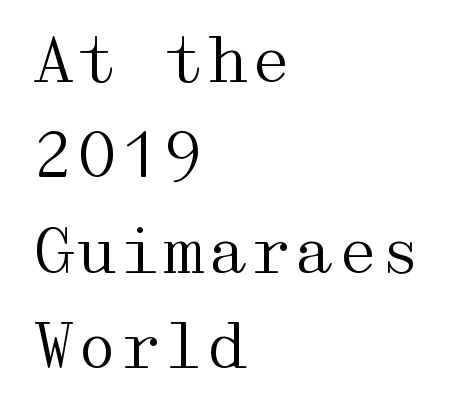
Is the letter spacing exaggerated? No — it looks like the ordinary default. Typographically, this falls in the serif category. Lines of text with bare space underneath. The weight would be labelled regular, book, light, or lighter still.
